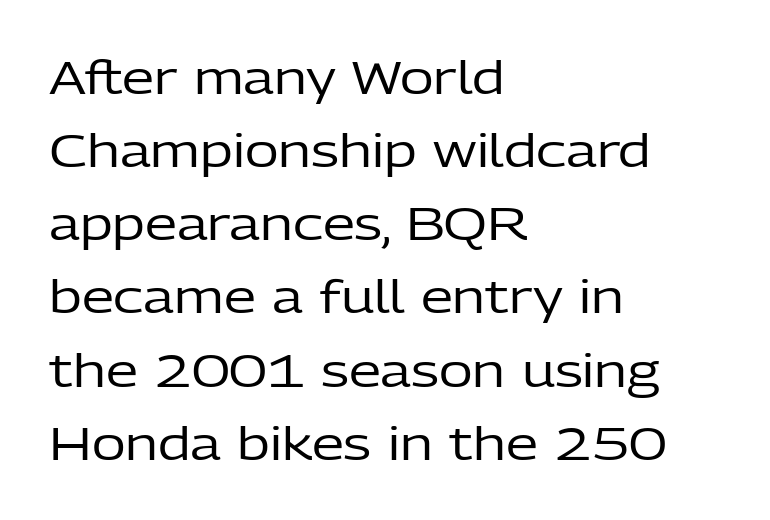
The paragraph has a hard left edge and a soft right edge. Summary of weight: not heavy and not bold. Is this a fixed-width face? No — the glyphs have proportional, varying widths. A roman cut, with each character standing at attention. Regular leading. Honestly, the letter spacing is just normal — you wouldn't notice it.
